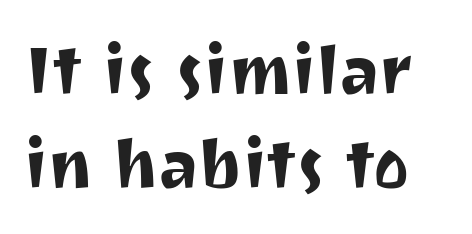
{"serif": "no", "italic": "no", "width": "normal", "stroke_contrast": "medium", "x_height": "medium", "monospaced": "no", "underline": "no", "line_spacing": "normal", "line_spacing_ratio": 1.38, "letter_spacing": "normal", "letter_spacing_em": 0.0, "glyph_px": 68}
